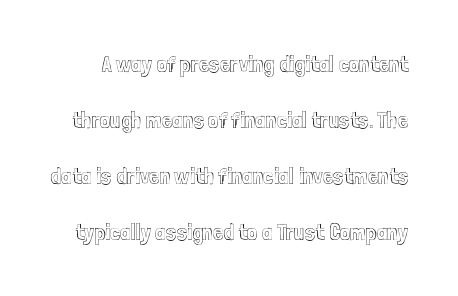
Q: Is the text italic (slanted)? A: No, it is upright.
Q: Is the text underlined? A: No.
Q: Is the spacing between letters normal or unusually wide? A: Normal.
Q: Is the spacing between lines tight, normal or loose? A: Loose.
